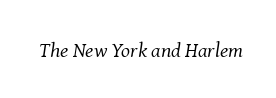
{"italic": "yes", "lean": "right", "slant_degrees": 8, "bold": "no", "underline": "no", "letter_spacing": "normal", "letter_spacing_em": 0.0, "glyph_px": 21}
